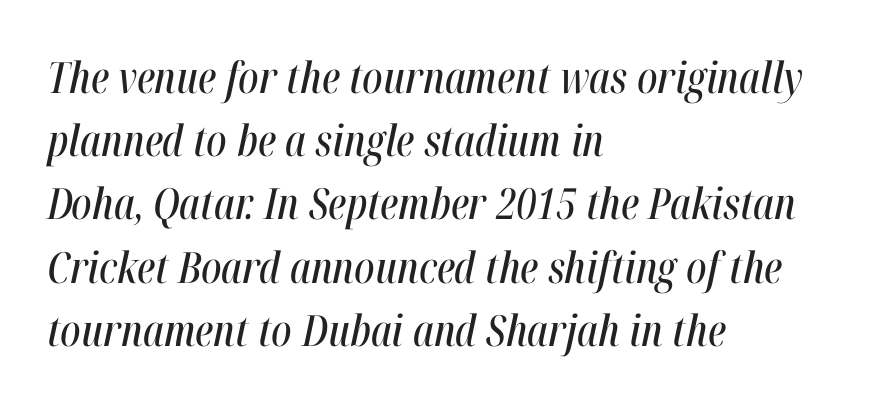
The image shows 43 px condensed type, italic (leaning right); set left-aligned, normal line spacing (1.47x), normal letter spacing, not underlined; high stroke contrast and a medium x-height.
